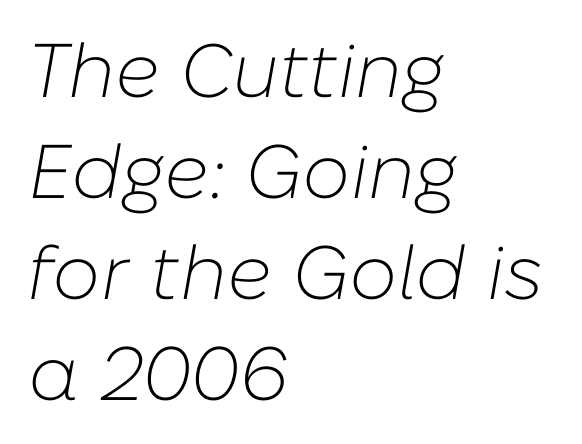
{"italic": "yes", "lean": "right", "slant_degrees": 10, "bold": "no", "weight": "light", "width": "normal", "stroke_contrast": "low", "x_height": "medium", "monospaced": "no", "underline": "no", "align": "left", "line_spacing": "normal", "line_spacing_ratio": 1.33, "letter_spacing": "normal", "letter_spacing_em": 0.0, "glyph_px": 76}
